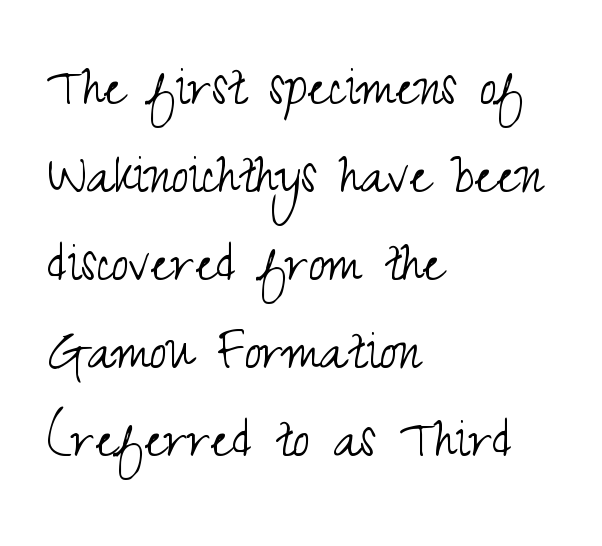
The image shows 62 px light, condensed sans-serif type, upright; set left-aligned, normal line spacing (1.42x), normal letter spacing, not underlined; medium stroke contrast and a small x-height.
